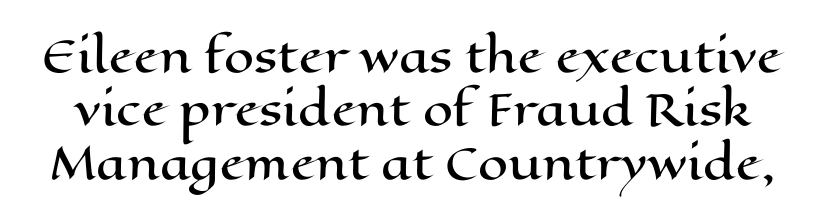
Check under the words: just untouched page. No italicization has been applied; the sample stays upright. Do the characters align in a grid? No, the font is proportional. No extra tracking has been applied to these lines.
